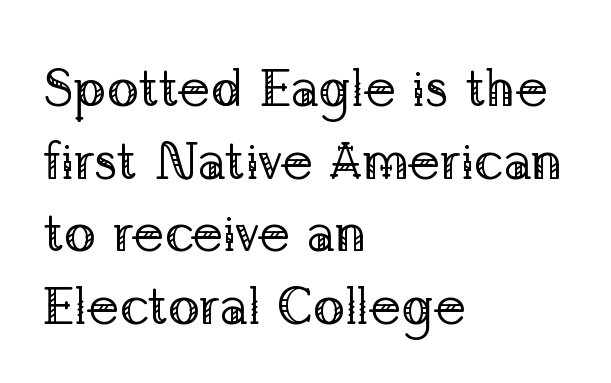
Q: Is the text bold? A: No.
Q: Is the text italic (slanted)? A: No, it is upright.
Q: Is the typeface a serif or a sans-serif typeface? A: Serif.
Q: Is the text underlined? A: No.
Q: How is the paragraph aligned? A: Left-aligned.
Q: Is the spacing between letters normal or unusually wide? A: Normal.
Q: Is the spacing between lines tight, normal or loose? A: Normal.
Q: Width (condensed, normal, or wide)? A: Normal.
Q: Stroke contrast? A: Low.
Q: x-height? A: Medium.
Q: Monospaced? A: No.
